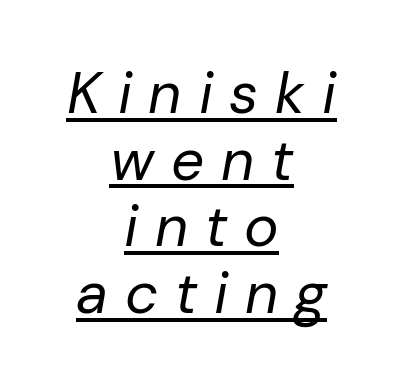
{"italic": "yes", "lean": "right", "slant_degrees": 10, "bold": "no", "weight": "regular", "width": "normal", "stroke_contrast": "low", "x_height": "medium", "monospaced": "no", "underline": "yes", "align": "center", "line_spacing": "tight", "line_spacing_ratio": 1.15, "letter_spacing": "wide", "letter_spacing_em": 0.29, "glyph_px": 58}
